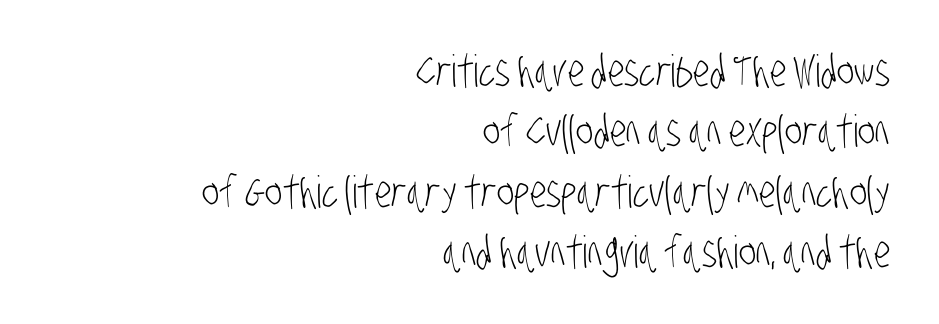
{"serif": "no", "bold": "no", "weight": "light", "width": "condensed", "stroke_contrast": "low", "x_height": "large", "monospaced": "no", "underline": "no", "align": "right", "line_spacing": "normal", "line_spacing_ratio": 1.37, "letter_spacing": "normal", "letter_spacing_em": 0.0, "glyph_px": 44}
